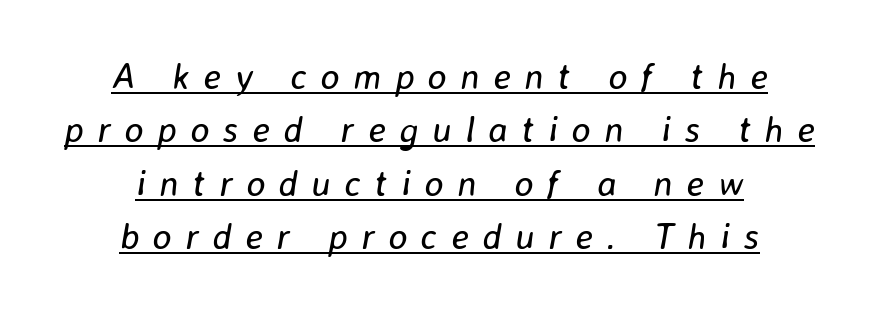
Is the type heavy? It reads as light-to-regular instead. This block has exactly the height ordinary leading produces. You could only call the tracking loose — the letters float apart. A rule runs beneath these lines of type. Spacing verdict: proportional, widths tailored to each character.
